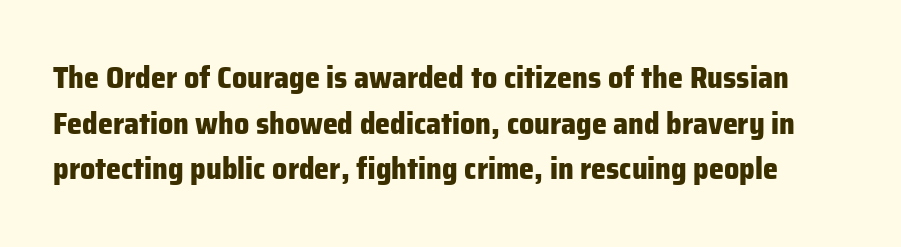
{"serif": "no", "italic": "no", "bold": "yes", "weight": "heavy", "width": "normal", "stroke_contrast": "low", "x_height": "medium", "monospaced": "no", "underline": "no", "line_spacing": "normal", "line_spacing_ratio": 1.52, "letter_spacing": "normal", "letter_spacing_em": 0.0, "glyph_px": 30}
